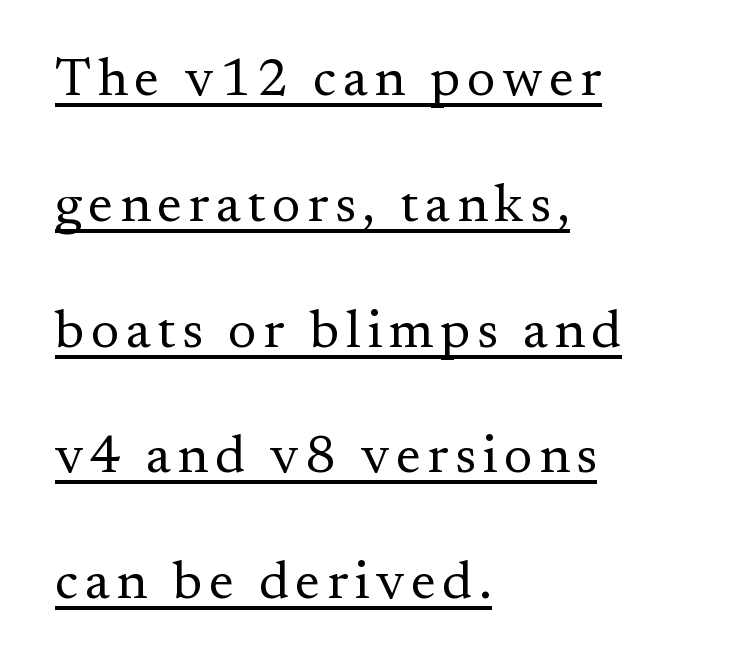
The image shows 54 px regular-weight serif type, upright; set left-aligned, loose line spacing (2.33x), underlined; medium stroke contrast and a small x-height.
